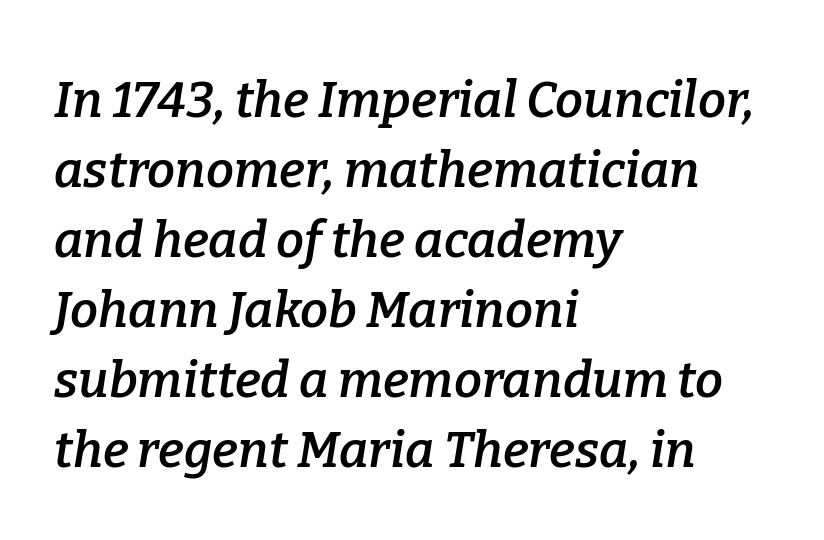
The image shows 50 px semibold serif type, italic (leaning right); set left-aligned, normal line spacing (1.4x), normal letter spacing, not underlined; low stroke contrast and a medium x-height.
